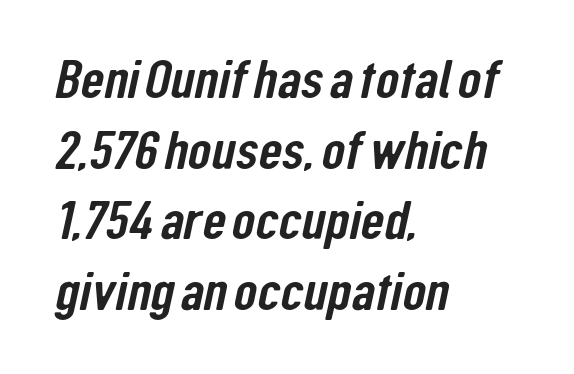
Q: Is the typeface a serif or a sans-serif typeface? A: Sans-serif.
Q: Is the text underlined? A: No.
Q: How is the paragraph aligned? A: Left-aligned.
Q: Is the spacing between letters normal or unusually wide? A: Normal.
Q: Is the spacing between lines tight, normal or loose? A: Normal.
Q: Width (condensed, normal, or wide)? A: Condensed.
Q: Stroke contrast? A: Low.
Q: x-height? A: Medium.
Q: Monospaced? A: No.
